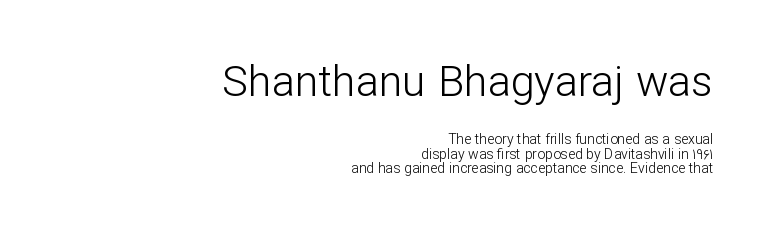
No extra tracking has been applied to these lines. Every row of glyphs terminates at an identical x-position on the right. Spacing verdict: proportional, widths tailored to each character. Stem width sits at or under what a default text font uses. Successive baselines arrive quickly, one right under another.
